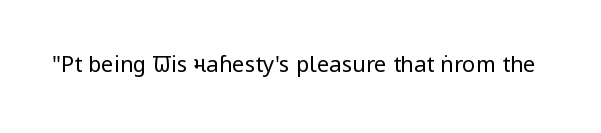
Q: Is the text bold? A: No.
Q: Is the text italic (slanted)? A: No, it is upright.
Q: Is the text underlined? A: No.
Q: Is the spacing between letters normal or unusually wide? A: Normal.
